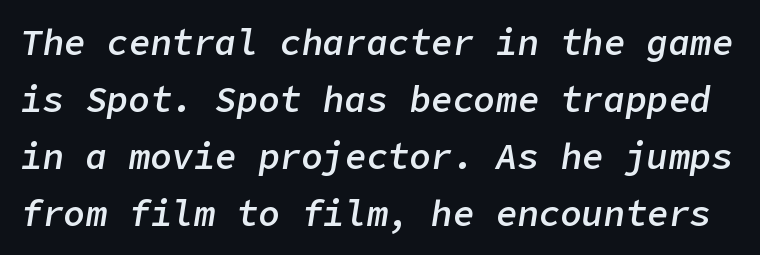
Q: Is the text bold? A: Semi-bold.
Q: Is the text italic (slanted)? A: Yes, it leans right by about 9 degrees.
Q: Is the text underlined? A: No.
Q: Is the spacing between letters normal or unusually wide? A: Normal.
Q: Is the spacing between lines tight, normal or loose? A: Normal.
Q: Width (condensed, normal, or wide)? A: Normal.
Q: Stroke contrast? A: Low.
Q: x-height? A: Medium.
